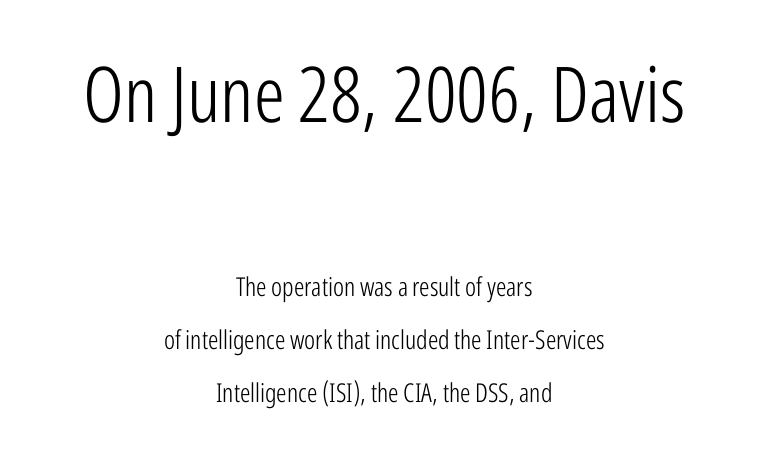
The image shows 77 px light, condensed sans-serif type, upright; set centered, loose line spacing (2.04x), normal letter spacing, not underlined; the first (top) block is 2.96x larger; low stroke contrast and a medium x-height.
